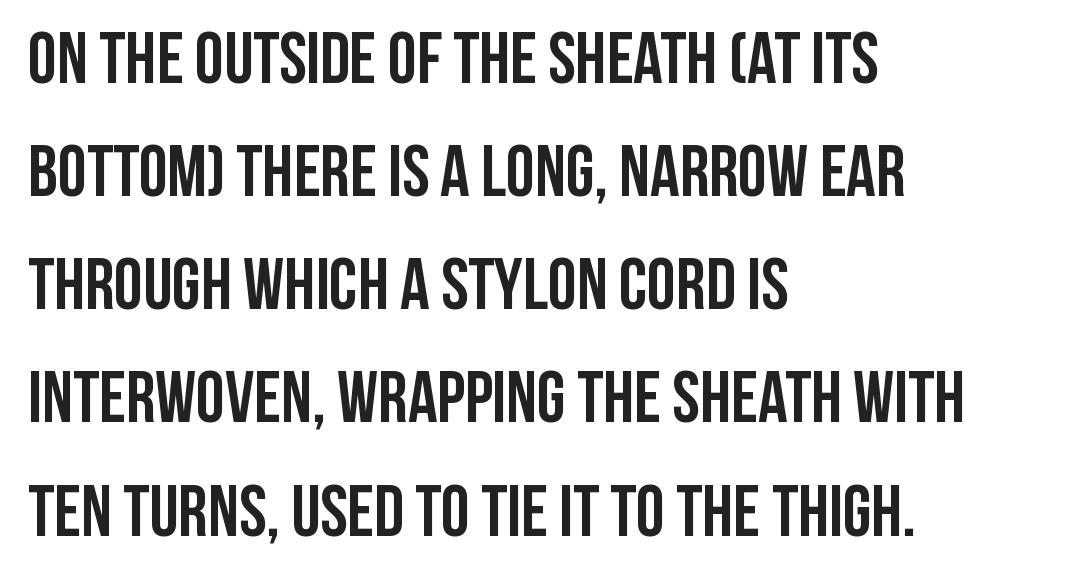
Look at the stroke-to-counter ratio: heavy, a bold. These lines sit exactly where default settings would place them. The setting favours the left margin, as ordinary paragraphs usually do. Is this a fixed-width face? No — the glyphs have proportional, varying widths. Check under the words: just untouched page. Is there any slant? The stems are plumb.
